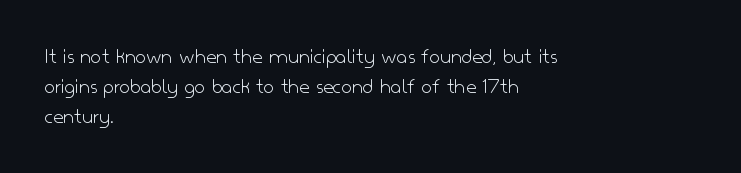
Q: Is the text bold? A: No.
Q: Is the text italic (slanted)? A: No, it is upright.
Q: Is the text underlined? A: No.
Q: How is the paragraph aligned? A: Left-aligned.
Q: Is the spacing between letters normal or unusually wide? A: Normal.
Q: Is the spacing between lines tight, normal or loose? A: Normal.
